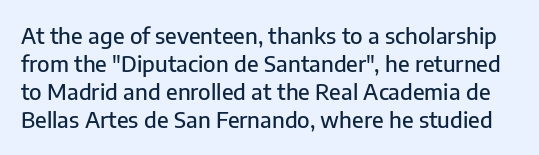
{"italic": "no", "underline": "no", "line_spacing": "normal", "line_spacing_ratio": 1.28, "letter_spacing": "normal", "letter_spacing_em": 0.0, "glyph_px": 22}
